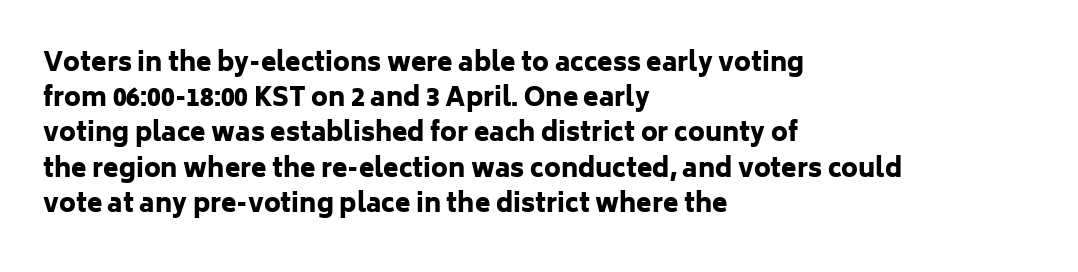
The image shows 25 px bold type, upright; set left-aligned, normal line spacing (1.41x), normal letter spacing, not underlined.
